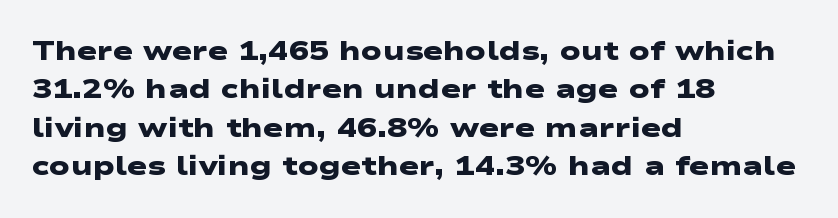
The setting favours the left margin, as ordinary paragraphs usually do. The baseline area is clear. Each glyph is drawn with heavy, bold strokes. Standard letterfit; no display-style spreading of the glyphs. A normal amount of white space separates one row of letters from the next.
